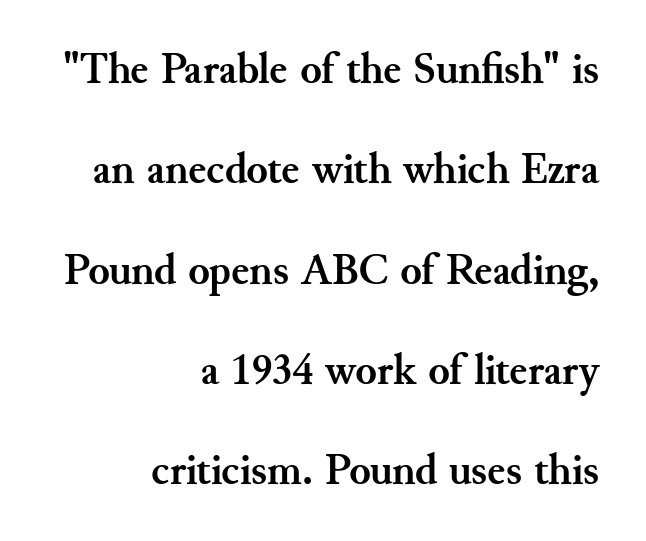
Between one letter and the next there's only the usual sliver of space. This rendering employs a face with finishing strokes, i.e., a serif. Vertical strokes here are truly vertical. The area under the type is left untouched. Compared with an ordinary text face, these strokes are far heavier — a full bold.
